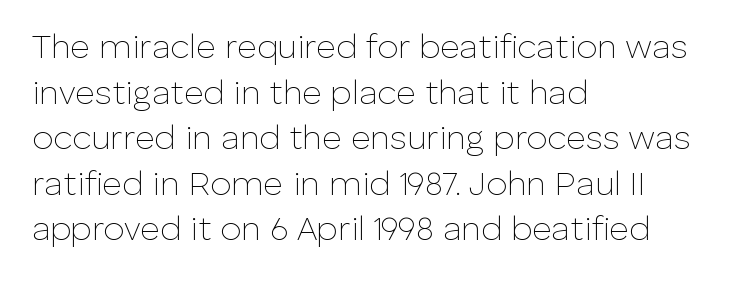
The lines are quadded left. No feet cap the strokes, marking this as sans-serif type. A roman cut, with each character standing at attention. Stems here are at most as thick as an everyday book face. Descenders are the only things crossing below the line. Vertically, the passage feels balanced, rows spaced as you'd expect.
